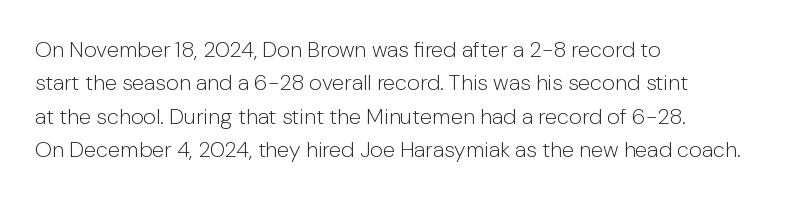
Q: Is the text bold? A: No.
Q: Is the text italic (slanted)? A: No, it is upright.
Q: Is the text underlined? A: No.
Q: How is the paragraph aligned? A: Left-aligned.
Q: Is the spacing between letters normal or unusually wide? A: Normal.
Q: Is the spacing between lines tight, normal or loose? A: Normal.
